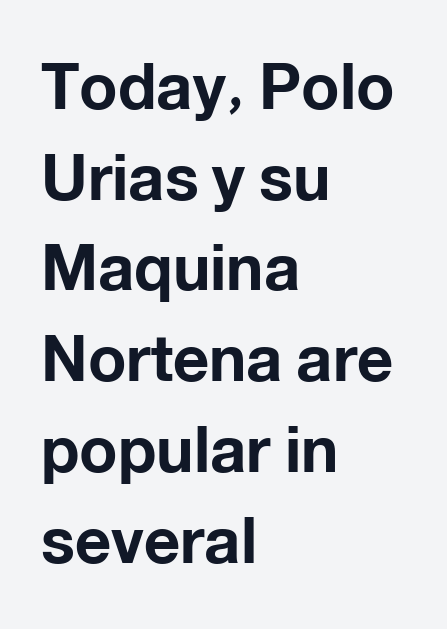
Q: Is the text bold? A: Yes.
Q: Is the text italic (slanted)? A: No, it is upright.
Q: Is the typeface a serif or a sans-serif typeface? A: Sans-serif.
Q: Is the text underlined? A: No.
Q: How is the paragraph aligned? A: Left-aligned.
Q: Is the spacing between letters normal or unusually wide? A: Normal.
Q: Is the spacing between lines tight, normal or loose? A: Normal.
Q: Width (condensed, normal, or wide)? A: Normal.
Q: Stroke contrast? A: Low.
Q: x-height? A: Medium.
Q: Monospaced? A: No.
